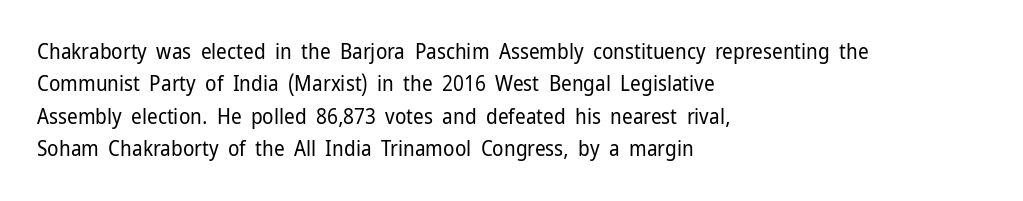
The image shows 21 px text type, upright; set left-aligned, normal line spacing (1.54x), normal letter spacing, not underlined.
